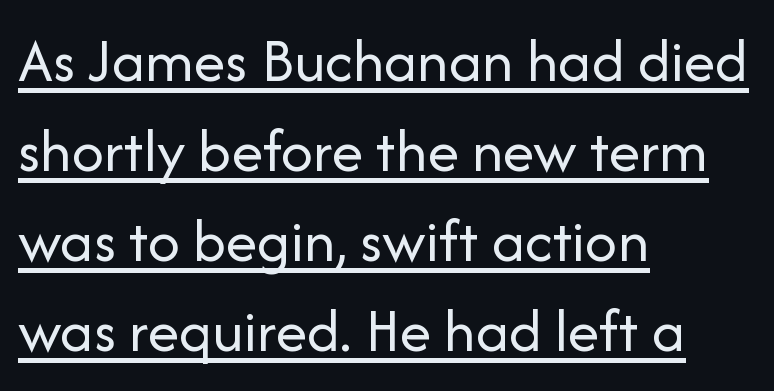
The image shows 63 px regular-weight sans-serif type, upright; set left-aligned, normal line spacing (1.43x), normal letter spacing, underlined; low stroke contrast and a medium x-height.
